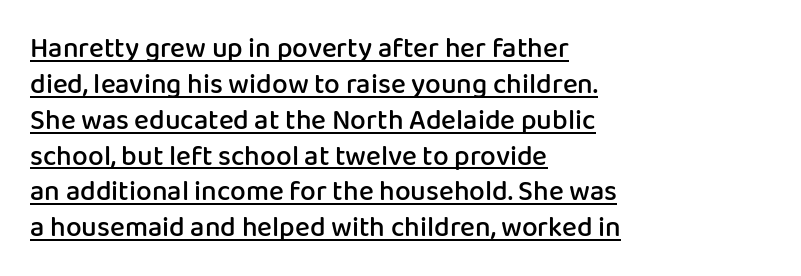
This sample has the flowing, uneven cadence of proportional lettering. The specimen reads as upright at a glance. A continuous stroke trails under the words, as in a hyperlink. Caption: semibold face, moderately heavy strokes. Type style note: lacks serifs. Horizontally, the lines are justified to the leading edge only.
